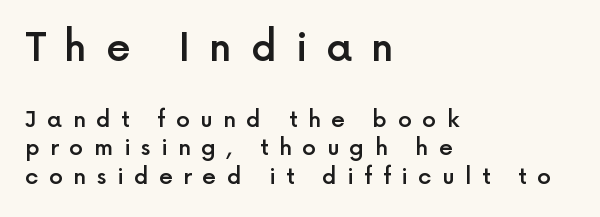
The image shows 39 px semibold sans-serif type, upright; set left-aligned, normal line spacing (1.3x), unusually wide letter spacing (+0.48 em), not underlined; the first (top) block is 1.77x larger; a medium x-height.
